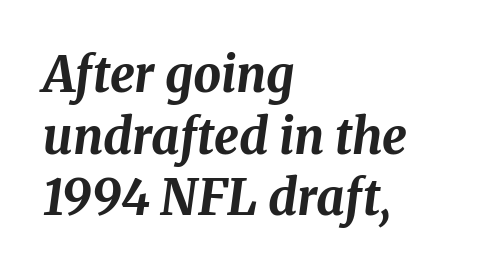
Q: Is the text bold? A: Yes.
Q: Is the text italic (slanted)? A: Yes, it leans right by about 8 degrees.
Q: Is the text underlined? A: No.
Q: How is the paragraph aligned? A: Left-aligned.
Q: Is the spacing between letters normal or unusually wide? A: Normal.
Q: Is the spacing between lines tight, normal or loose? A: Normal.
Q: Width (condensed, normal, or wide)? A: Normal.
Q: Stroke contrast? A: Medium.
Q: x-height? A: Medium.
Q: Monospaced? A: No.
